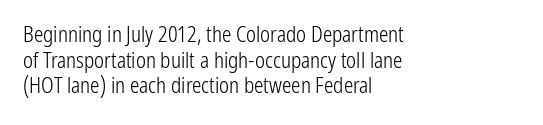
{"italic": "no", "bold": "no", "underline": "no", "align": "left", "line_spacing_ratio": 1.22, "letter_spacing": "normal", "letter_spacing_em": 0.0, "glyph_px": 21}
